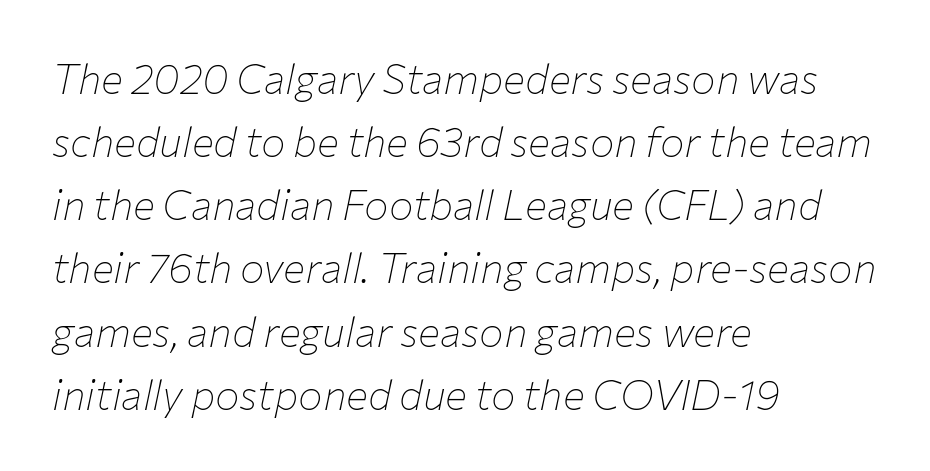
Q: Is the text bold? A: No.
Q: Is the text italic (slanted)? A: Yes, it leans right by about 12 degrees.
Q: Is the text underlined? A: No.
Q: How is the paragraph aligned? A: Left-aligned.
Q: Is the spacing between letters normal or unusually wide? A: Normal.
Q: Is the spacing between lines tight, normal or loose? A: Normal.
Q: Width (condensed, normal, or wide)? A: Normal.
Q: Stroke contrast? A: Low.
Q: x-height? A: Medium.
Q: Monospaced? A: No.
